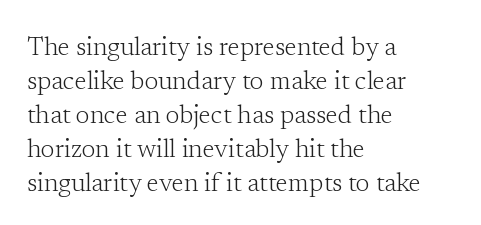
A normal amount of white space separates one row of letters from the next. Honestly, the letter spacing is just normal — you wouldn't notice it. The font's upright variant was chosen for this text. Is this a heavy cut? Hardly; it is regular or lighter. Caption: multi-line text, flush left, ragged right.
